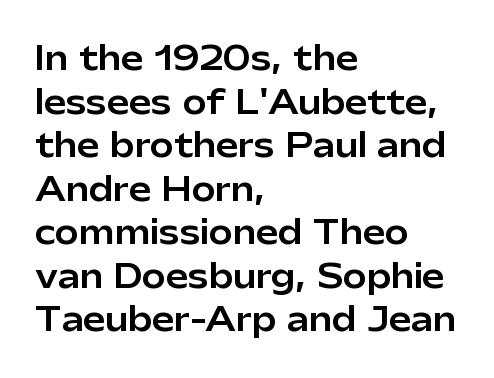
Q: Is the text italic (slanted)? A: No, it is upright.
Q: Is the typeface a serif or a sans-serif typeface? A: Sans-serif.
Q: Is the text underlined? A: No.
Q: How is the paragraph aligned? A: Left-aligned.
Q: Is the spacing between letters normal or unusually wide? A: Normal.
Q: Is the spacing between lines tight, normal or loose? A: Normal.
Q: Width (condensed, normal, or wide)? A: Normal.
Q: Stroke contrast? A: Low.
Q: x-height? A: Medium.
Q: Monospaced? A: No.
